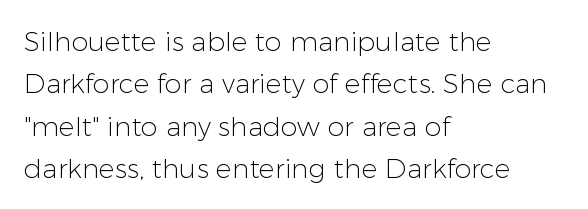
Characters follow at the spacing the type designer built in. Where is the straight margin? On the left. Weight: regular or lighter. Check the space under the baseline: it is left empty. Each new line begins a customary step beneath the previous one.
